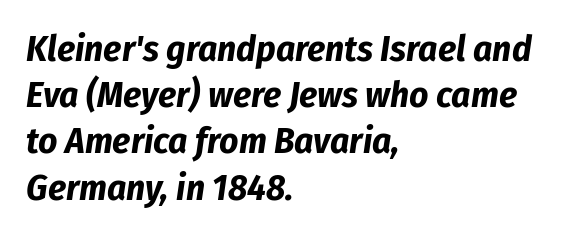
The image shows 37 px bold, condensed type, italic (leaning right); set left-aligned, normal line spacing (1.25x), normal letter spacing, not underlined; low stroke contrast and a medium x-height.
